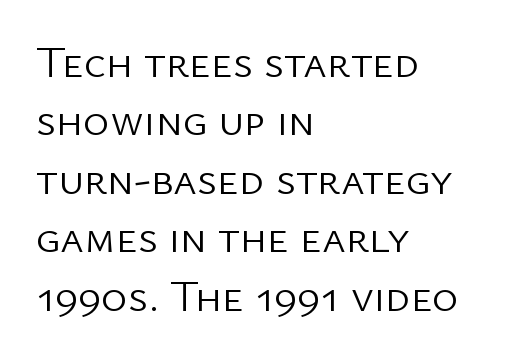
The image shows 45 px light sans-serif type, upright; set left-aligned, normal line spacing (1.3x), normal letter spacing, not underlined; low stroke contrast and a medium x-height.
